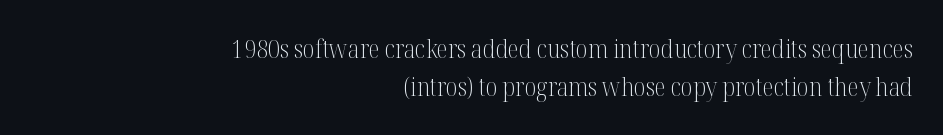
Descenders hang freely into open space. The type is set solid horizontally, with unmodified tracking. Unlike italic type, these characters show no tilt at all. Bold? No — there's no thickening of the strokes.
